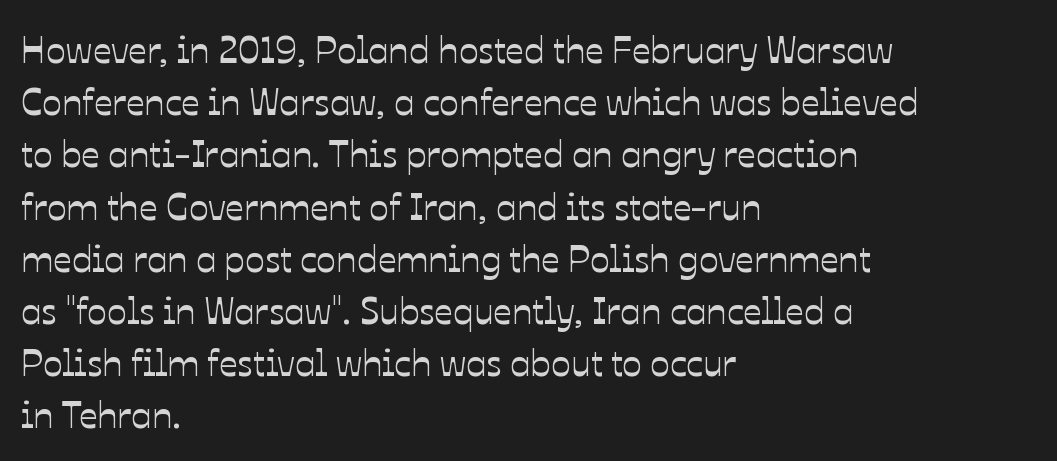
{"italic": "no", "width": "normal", "stroke_contrast": "low", "x_height": "medium", "monospaced": "no", "underline": "no", "align": "left", "line_spacing": "normal", "line_spacing_ratio": 1.41, "letter_spacing": "normal", "letter_spacing_em": 0.0, "glyph_px": 37}
